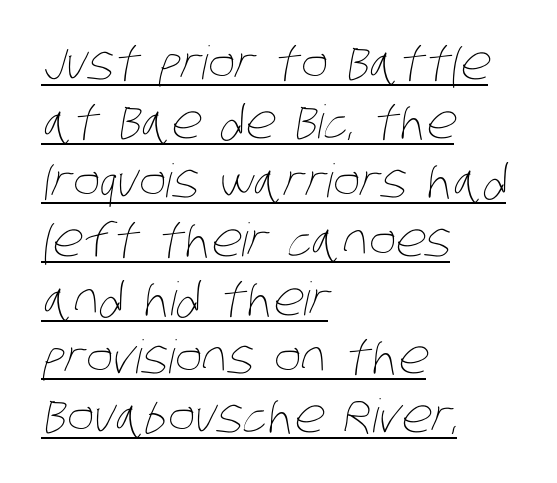
Q: Is the text bold? A: No.
Q: Is the text underlined? A: Yes.
Q: How is the paragraph aligned? A: Left-aligned.
Q: Is the spacing between letters normal or unusually wide? A: Normal.
Q: Is the spacing between lines tight, normal or loose? A: Normal.
Q: Width (condensed, normal, or wide)? A: Condensed.
Q: Stroke contrast? A: Low.
Q: x-height? A: Large.
Q: Monospaced? A: No.
